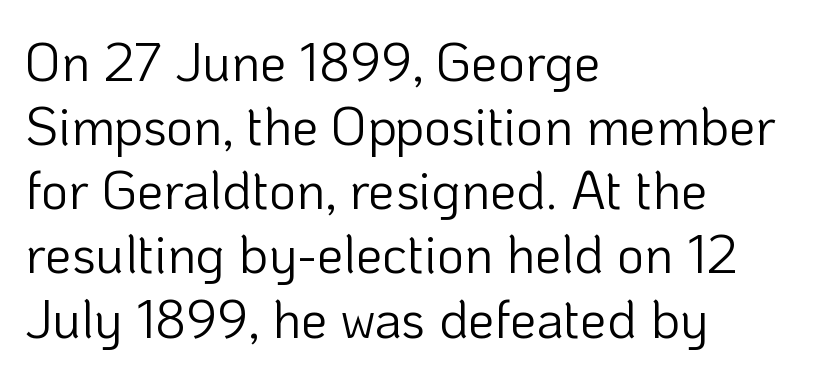
The strip under each line holds only bare page. A typesetter would call this proportional, since set widths differ per character. This is not heavy type; no bold has been used. The paragraph shown leans on its left margin.
